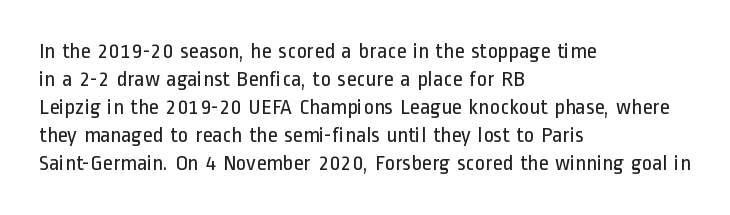
Q: Is the text bold? A: No.
Q: Is the text italic (slanted)? A: No, it is upright.
Q: Is the text underlined? A: No.
Q: How is the paragraph aligned? A: Left-aligned.
Q: Is the spacing between letters normal or unusually wide? A: Normal.
Q: Is the spacing between lines tight, normal or loose? A: Normal.
